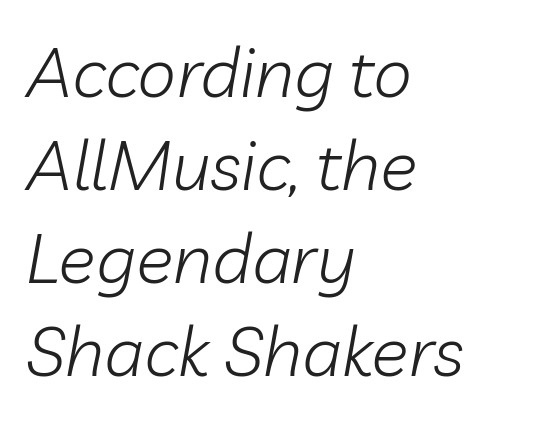
The image shows 70 px light type, italic (leaning right); set left-aligned, normal line spacing (1.33x), normal letter spacing, not underlined; low stroke contrast and a medium x-height.
